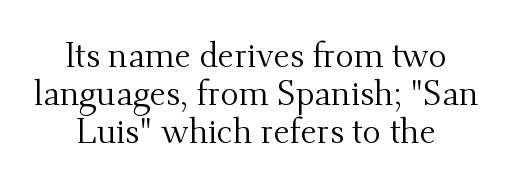
{"serif": "yes", "italic": "no", "bold": "no", "weight": "regular", "width": "normal", "stroke_contrast": "medium", "x_height": "small", "monospaced": "no", "underline": "no", "align": "center", "line_spacing": "tight", "line_spacing_ratio": 1.12, "letter_spacing": "normal", "letter_spacing_em": 0.0, "glyph_px": 34}
